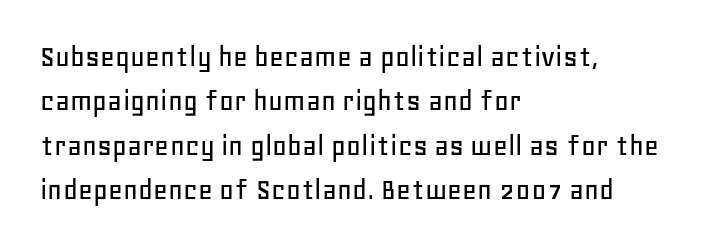
These lines were composed using upright roman letters. Each line starts at the same left margin while the right side varies. The passage shown is typed in a proportional face where columns would drift. The area under the type is left untouched. Note: no serifs on the glyphs.
